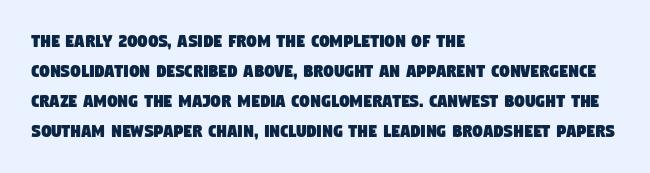
Q: Is the text underlined? A: No.
Q: How is the paragraph aligned? A: Left-aligned.
Q: Is the spacing between letters normal or unusually wide? A: Normal.
Q: Is the spacing between lines tight, normal or loose? A: Normal.
